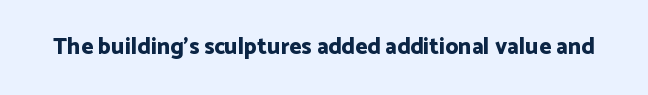
{"italic": "no", "bold": "yes", "underline": "no", "letter_spacing": "normal", "letter_spacing_em": 0.0, "glyph_px": 23}
